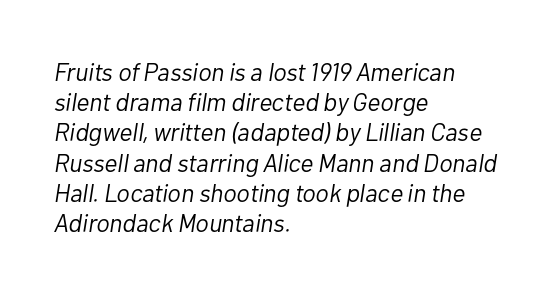
Stems and bowls with no extra thickness — not bold. The whole block is typeset with a tilt. Glance below the letters and you will spot only blank space. Glyph-to-glyph distance matches everyday printed text.
